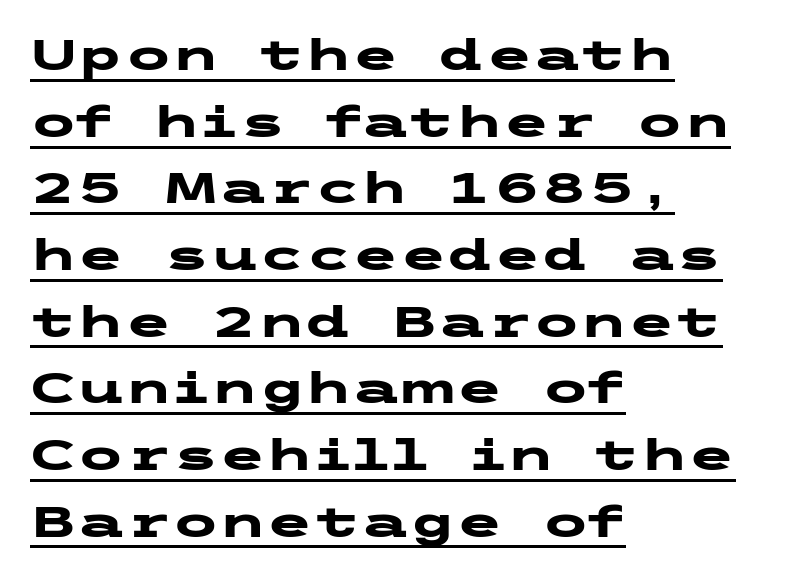
{"serif": "no", "italic": "no", "bold": "yes", "weight": "heavy", "width": "wide", "stroke_contrast": "low", "x_height": "medium", "underline": "yes", "align": "left", "line_spacing": "normal", "line_spacing_ratio": 1.55, "letter_spacing": "normal", "letter_spacing_em": 0.0, "glyph_px": 43}
